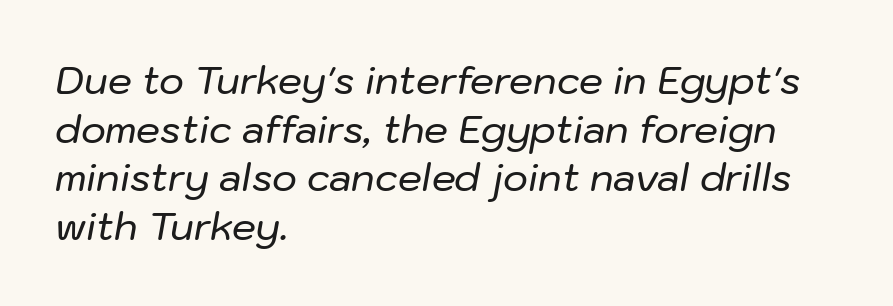
{"italic": "yes", "lean": "right", "slant_degrees": 10, "width": "normal", "stroke_contrast": "low", "x_height": "medium", "monospaced": "no", "underline": "no", "align": "left", "line_spacing": "normal", "line_spacing_ratio": 1.28, "letter_spacing": "normal", "letter_spacing_em": 0.0, "glyph_px": 38}
